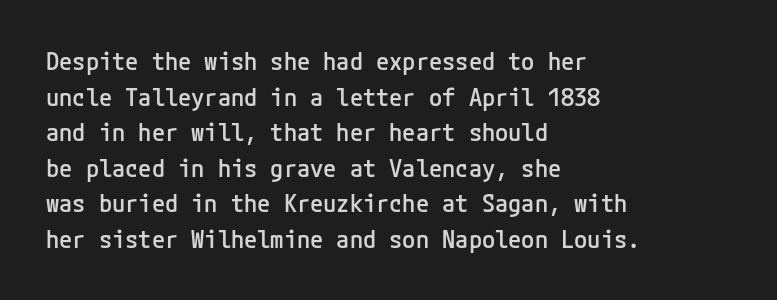
A semibold gives these letters moderate extra thickness, short of bold. Line spacing here is normal. Short note: letters normally spaced. Designer's note — italics off, roman on. A clean baseline with only descenders dipping below it. Line beginnings align vertically; line endings do not.
